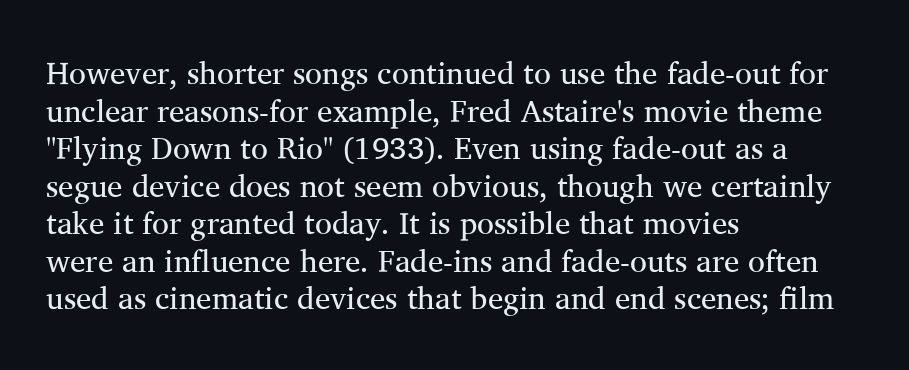
Descenders hang freely into open space. No italicization has been applied; the sample stays upright. Note the varied advance widths — an 'i' is clearly narrower than an 'm'. This is not heavy type; no bold has been used.
